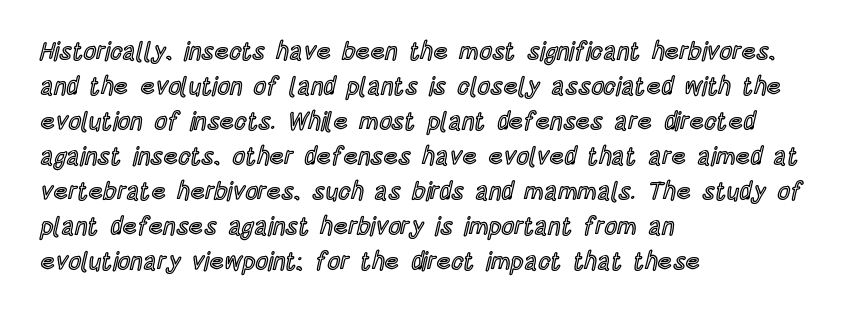
The rendering uses a moderate line-height, typical for paragraphs. A typesetter would call this zero additional tracking. Teacher's note: observe the even left margin — that is flush-left alignment. The string is rendered with underlining switched off.
